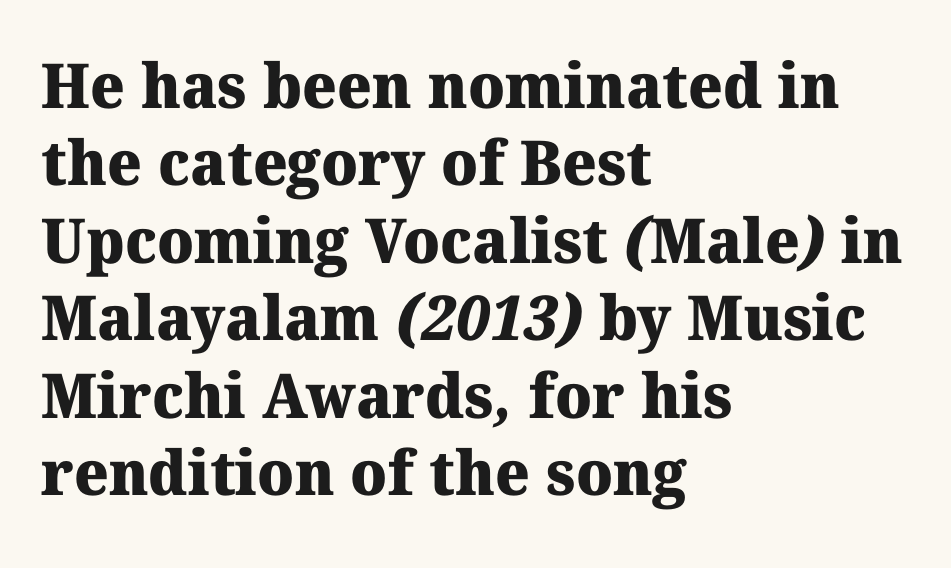
The image shows 62 px heavy serif type; set left-aligned, normal line spacing (1.25x), normal letter spacing, not underlined; medium stroke contrast and a medium x-height.
